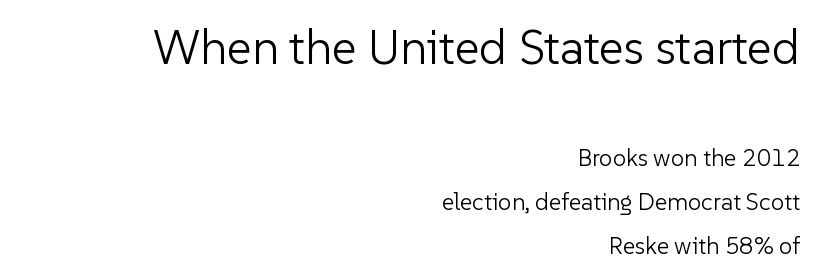
The image shows 48 px light sans-serif type, upright; set right-aligned, line spacing 1.83x, normal letter spacing, not underlined; the first (top) block is 2.0x larger; low stroke contrast and a medium x-height.
